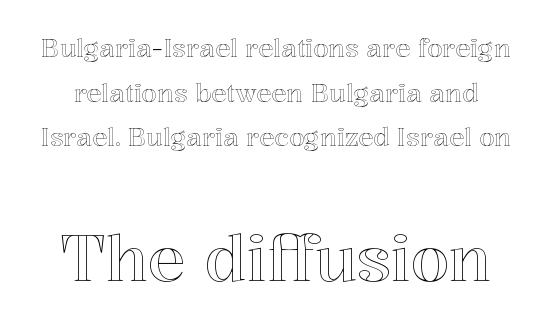
{"italic": "no", "width": "normal", "x_height": "medium", "monospaced": "no", "underline": "no", "line_spacing_ratio": 1.79, "letter_spacing": "normal", "letter_spacing_em": 0.0, "larger_block": "second", "size_ratio": 2.52, "glyph_px": 63}
